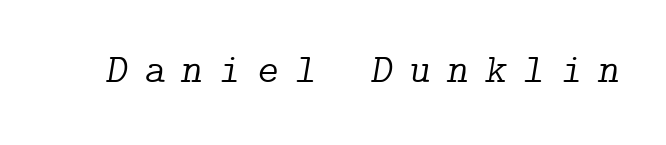
{"serif": "yes", "italic": "yes", "lean": "right", "slant_degrees": 9, "bold": "no", "weight": "light", "width": "normal", "stroke_contrast": "low", "x_height": "medium", "underline": "no", "letter_spacing": "wide", "letter_spacing_em": 0.4, "glyph_px": 41}
